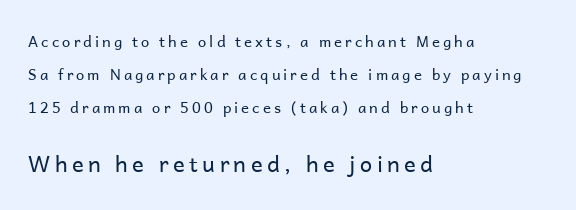
The image shows 22 px text type, upright; set left-aligned, loose line spacing (2.21x), unusually wide letter spacing (+0.2 em), not underlined; the second (bottom) block is 1.47x larger.
